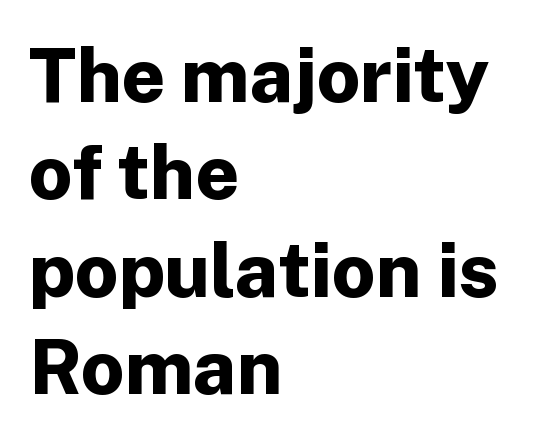
Q: Is the text bold? A: Yes.
Q: Is the text italic (slanted)? A: No, it is upright.
Q: Is the typeface a serif or a sans-serif typeface? A: Sans-serif.
Q: Is the text underlined? A: No.
Q: How is the paragraph aligned? A: Left-aligned.
Q: Is the spacing between letters normal or unusually wide? A: Normal.
Q: Is the spacing between lines tight, normal or loose? A: Normal.
Q: Width (condensed, normal, or wide)? A: Normal.
Q: Stroke contrast? A: Low.
Q: x-height? A: Medium.
Q: Monospaced? A: No.
